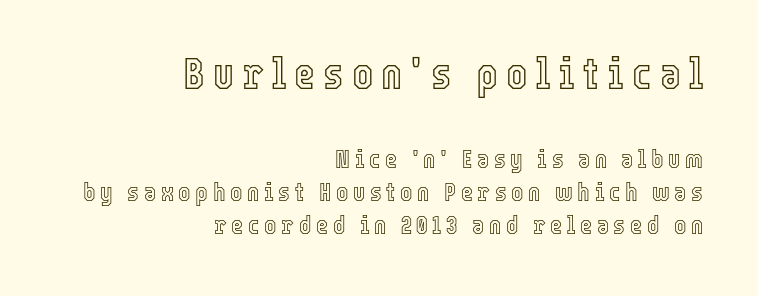
{"italic": "no", "width": "condensed", "x_height": "medium", "monospaced": "no", "underline": "no", "align": "right", "line_spacing": "normal", "line_spacing_ratio": 1.27, "larger_block": "first", "size_ratio": 1.73, "glyph_px": 45}
